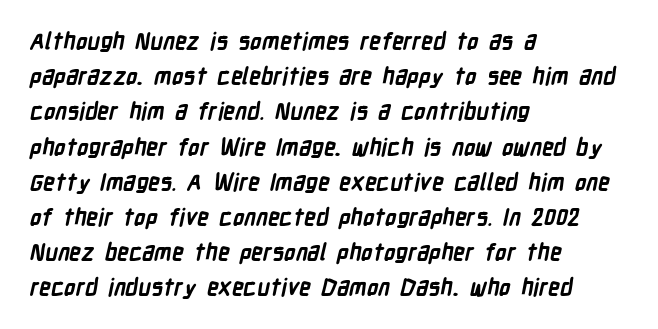
{"bold": "yes", "underline": "no", "align": "left", "line_spacing": "normal", "line_spacing_ratio": 1.53, "letter_spacing": "normal", "letter_spacing_em": 0.0, "glyph_px": 23}
